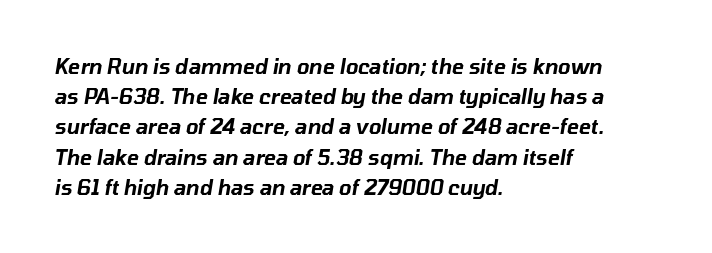
The image shows 20 px text type, italic (leaning right); set left-aligned, normal line spacing (1.51x), normal letter spacing, not underlined.
